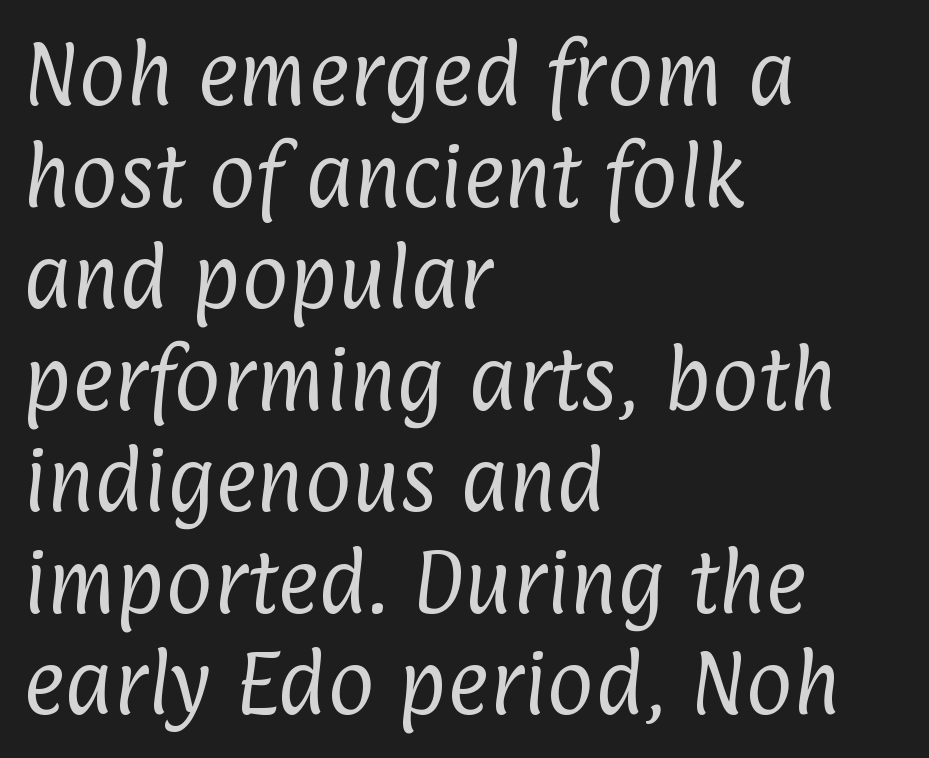
Q: Is the text bold? A: No.
Q: Is the typeface a serif or a sans-serif typeface? A: Sans-serif.
Q: Is the text underlined? A: No.
Q: How is the paragraph aligned? A: Left-aligned.
Q: Is the spacing between letters normal or unusually wide? A: Normal.
Q: Is the spacing between lines tight, normal or loose? A: Normal.
Q: Width (condensed, normal, or wide)? A: Condensed.
Q: Stroke contrast? A: Low.
Q: x-height? A: Medium.
Q: Monospaced? A: No.
